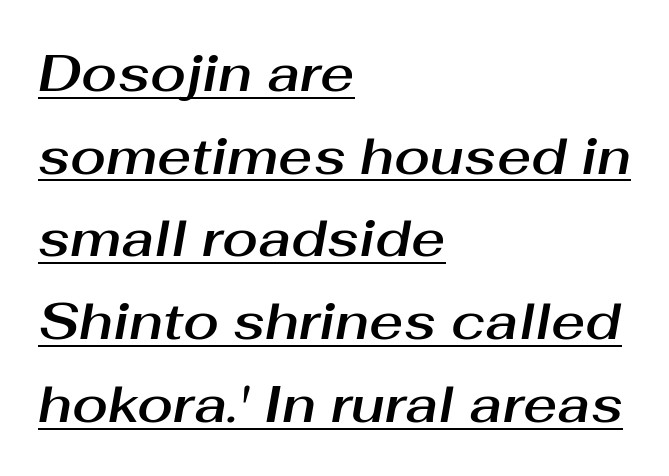
{"italic": "yes", "lean": "right", "slant_degrees": 10, "width": "normal", "stroke_contrast": "medium", "x_height": "medium", "monospaced": "no", "underline": "yes", "align": "left", "line_spacing": "normal", "line_spacing_ratio": 1.59, "letter_spacing": "normal", "letter_spacing_em": 0.0, "glyph_px": 52}
